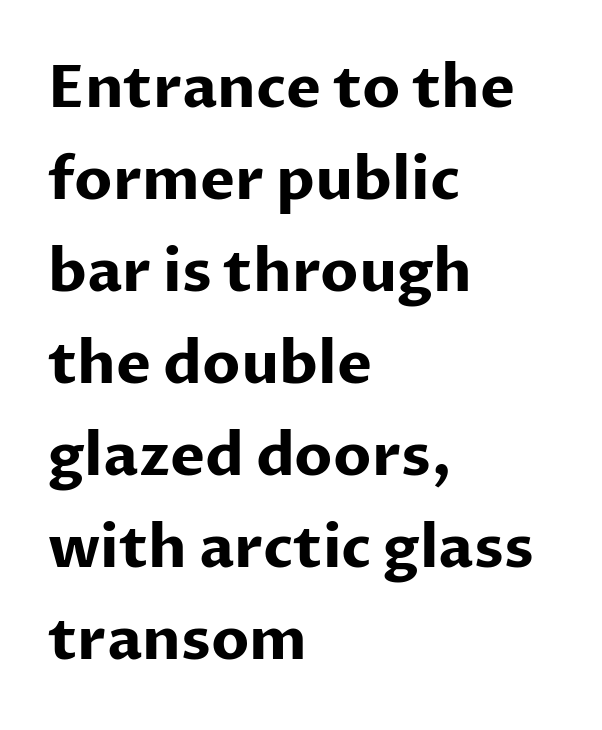
The image shows 59 px bold sans-serif type, upright; set left-aligned, normal line spacing (1.56x), normal letter spacing, not underlined; low stroke contrast and a medium x-height.
